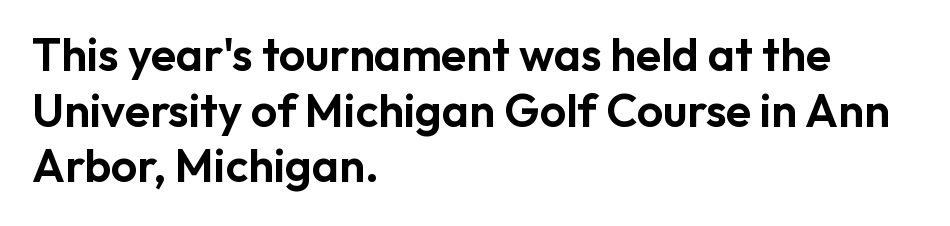
Q: Is the text italic (slanted)? A: No, it is upright.
Q: Is the typeface a serif or a sans-serif typeface? A: Sans-serif.
Q: Is the text underlined? A: No.
Q: How is the paragraph aligned? A: Left-aligned.
Q: Is the spacing between letters normal or unusually wide? A: Normal.
Q: Width (condensed, normal, or wide)? A: Normal.
Q: Stroke contrast? A: Low.
Q: x-height? A: Medium.
Q: Monospaced? A: No.
